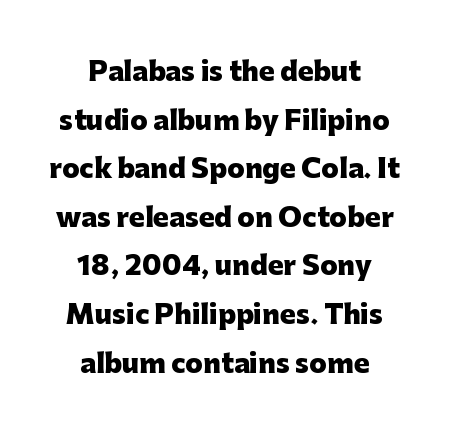
Q: Is the text bold? A: Yes.
Q: Is the text italic (slanted)? A: No, it is upright.
Q: Is the text underlined? A: No.
Q: How is the paragraph aligned? A: Centered.
Q: Is the spacing between letters normal or unusually wide? A: Normal.
